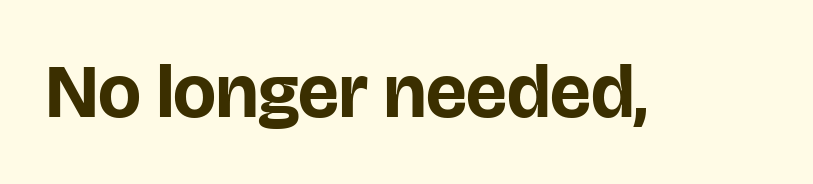
The image shows 76 px bold sans-serif type, upright; set normal letter spacing, not underlined; low stroke contrast and a large x-height.
